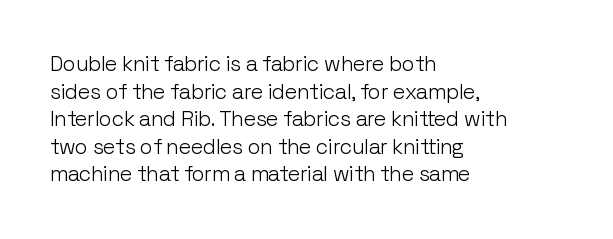
{"italic": "no", "bold": "no", "underline": "no", "align": "left", "line_spacing": "normal", "line_spacing_ratio": 1.31, "letter_spacing": "normal", "letter_spacing_em": 0.0, "glyph_px": 21}
